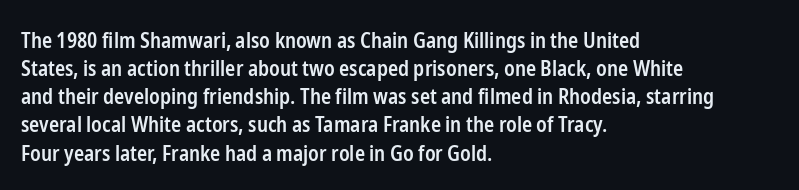
{"italic": "no", "bold": "semi", "underline": "no", "align": "left", "line_spacing": "normal", "line_spacing_ratio": 1.34, "letter_spacing": "normal", "letter_spacing_em": 0.0, "glyph_px": 21}
